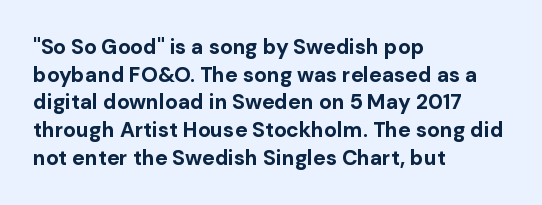
It's the straight-up-and-down kind of type. The words here are not underlined. Summary of vertical rhythm: regular, with standard interline spacing. Alignment: flush left. The rendering keeps characters at their native spacing.
